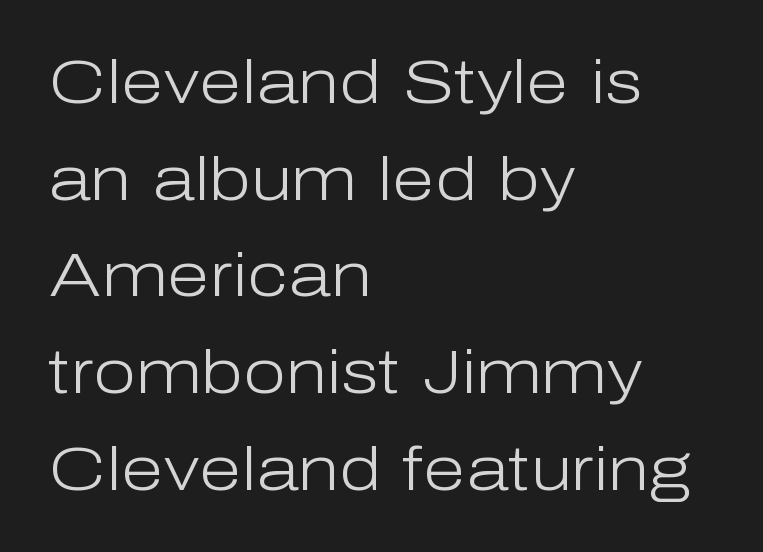
The image shows 62 px light sans-serif type, upright; set left-aligned, normal line spacing (1.56x), normal letter spacing, not underlined; low stroke contrast and a medium x-height.
